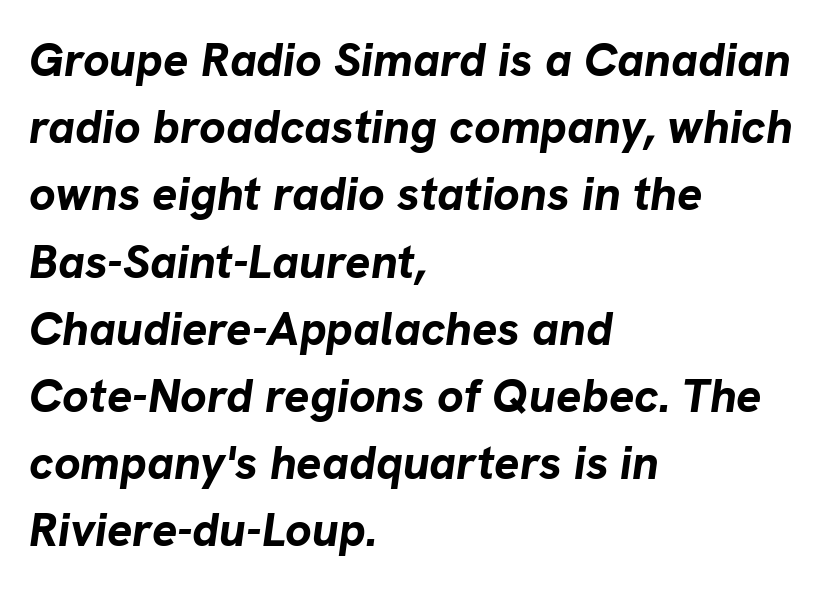
{"italic": "yes", "lean": "right", "slant_degrees": 8, "bold": "yes", "weight": "bold", "width": "normal", "stroke_contrast": "low", "x_height": "medium", "monospaced": "no", "underline": "no", "align": "left", "line_spacing": "normal", "line_spacing_ratio": 1.43, "letter_spacing": "normal", "letter_spacing_em": 0.0, "glyph_px": 47}
